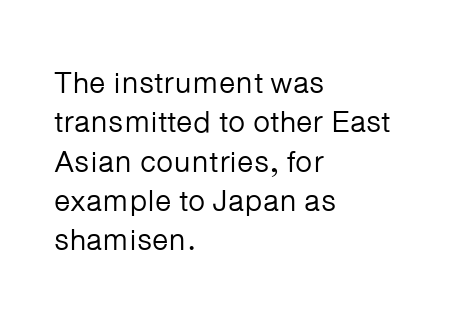
Is the stroke heavy? The answer is a plain regular-or-lighter. Does the copy run flush right? No — it runs flush left. Line spacing here is normal. The letters carry no serifs — their stems end cleanly without finishing strokes. The rendering keeps characters at their native spacing.
